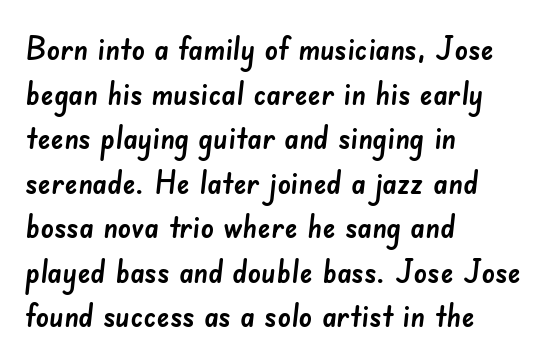
A sans-serif font was chosen for this passage. A typesetter would call this zero additional tracking. Regular leading. Glance below the letters and you will spot only blank space. The setting favours the left margin, as ordinary paragraphs usually do.
